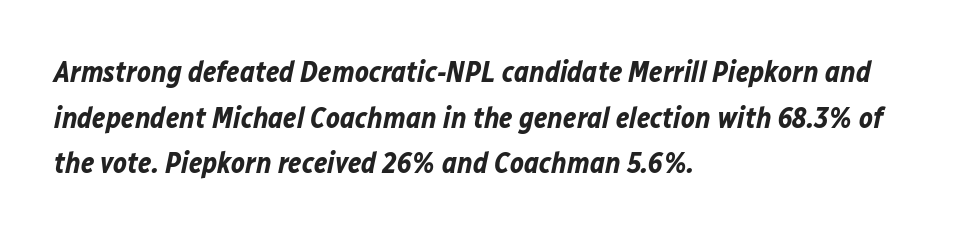
Varying glyph widths throughout — classic text-font behaviour. Short note: letters normally spaced. Line spacing here is normal. The space directly below the letters is spotless. The text carries the slant typical of an italic or oblique font.
